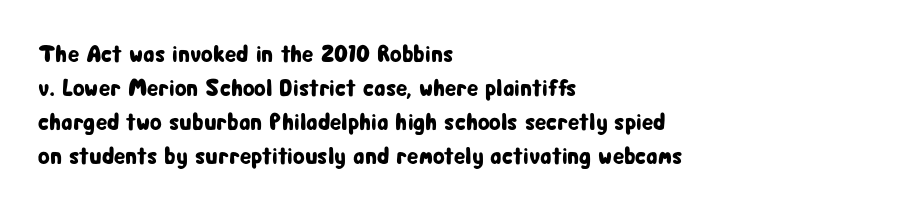
The image shows 24 px text type, upright; set left-aligned, normal line spacing (1.41x), normal letter spacing, not underlined.
